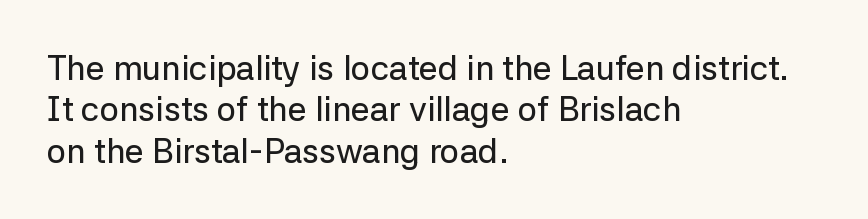
The letters stand upright; this is a roman face. What kind of face is this? One without serifs — a sans. These lines are rendered in a variable-pitch font. The strip under each line holds only bare page. Is the letter spacing exaggerated? No — it looks like the ordinary default.
